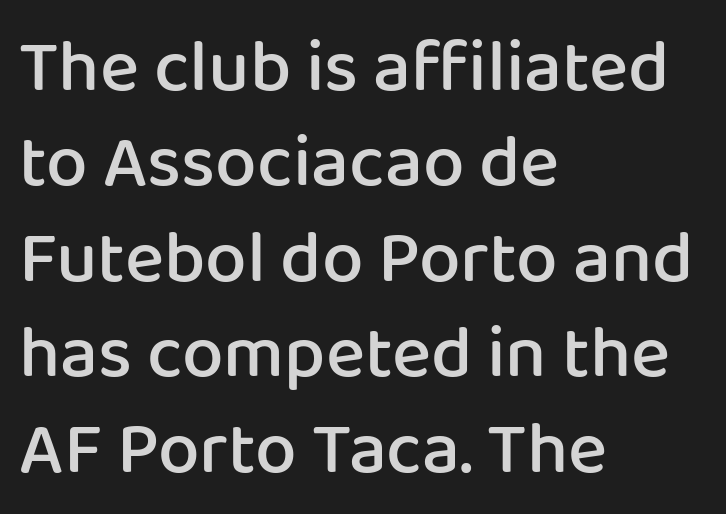
The image shows 74 px semibold sans-serif type, upright; set left-aligned, normal line spacing (1.29x), normal letter spacing, not underlined; low stroke contrast and a medium x-height.
